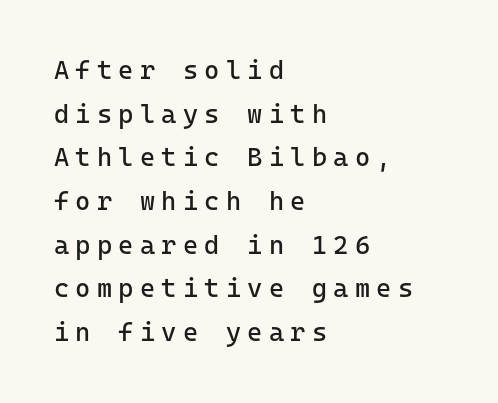
Q: Is the text bold? A: No.
Q: Is the text italic (slanted)? A: No, it is upright.
Q: Is the text underlined? A: No.
Q: How is the paragraph aligned? A: Left-aligned.
Q: Is the spacing between letters normal or unusually wide? A: Unusually wide.
Q: Is the spacing between lines tight, normal or loose? A: Normal.
